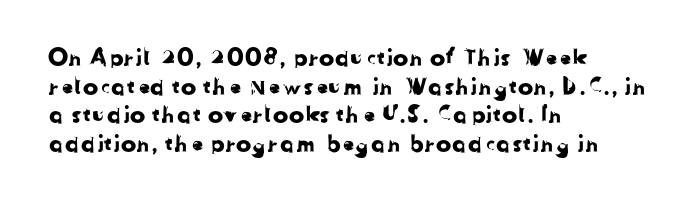
Q: Is the text underlined? A: No.
Q: How is the paragraph aligned? A: Left-aligned.
Q: Is the spacing between letters normal or unusually wide? A: Normal.
Q: Is the spacing between lines tight, normal or loose? A: Normal.
